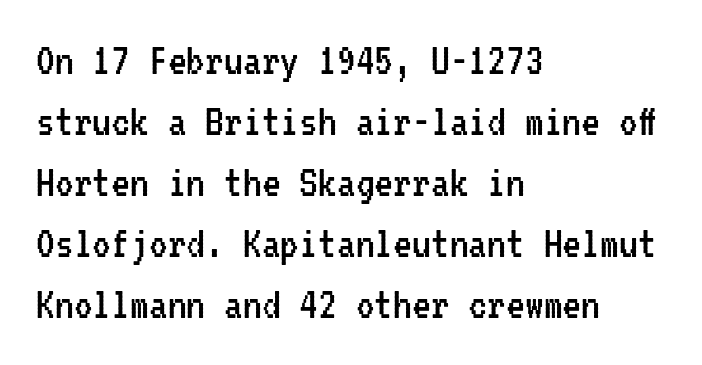
The image shows 47 px regular-weight, condensed sans-serif type, upright, monospaced; set left-aligned, normal line spacing (1.3x), normal letter spacing, not underlined; low stroke contrast and a medium x-height.
